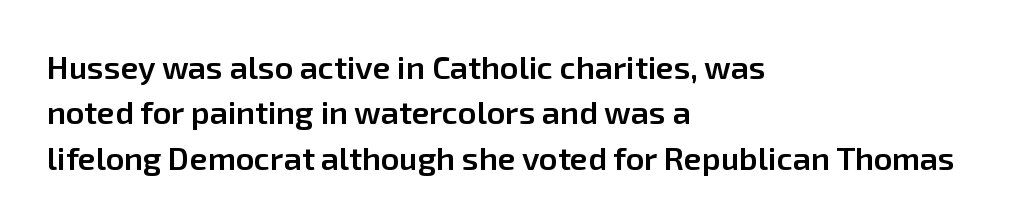
Q: Is the text bold? A: Semi-bold.
Q: Is the text italic (slanted)? A: No, it is upright.
Q: Is the typeface a serif or a sans-serif typeface? A: Sans-serif.
Q: Is the text underlined? A: No.
Q: How is the paragraph aligned? A: Left-aligned.
Q: Is the spacing between letters normal or unusually wide? A: Normal.
Q: Is the spacing between lines tight, normal or loose? A: Normal.
Q: Width (condensed, normal, or wide)? A: Normal.
Q: Stroke contrast? A: Low.
Q: x-height? A: Medium.
Q: Monospaced? A: No.
